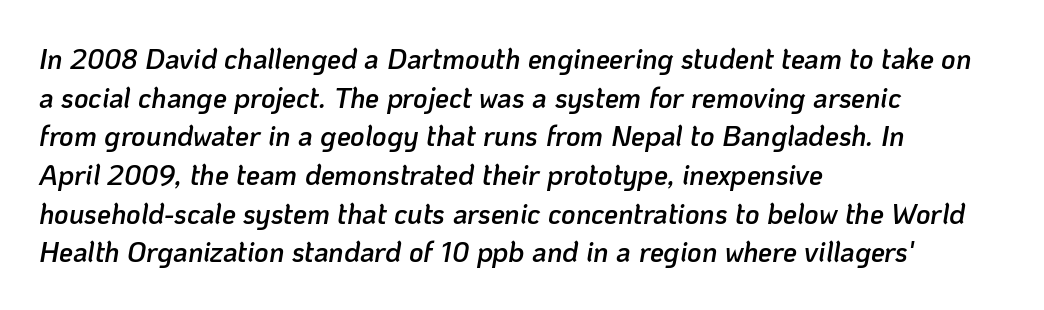
Q: Is the text bold? A: Semi-bold.
Q: Is the text italic (slanted)? A: Yes, it leans right by about 10 degrees.
Q: Is the text underlined? A: No.
Q: How is the paragraph aligned? A: Left-aligned.
Q: Is the spacing between letters normal or unusually wide? A: Normal.
Q: Is the spacing between lines tight, normal or loose? A: Normal.
Q: Width (condensed, normal, or wide)? A: Normal.
Q: Stroke contrast? A: Low.
Q: x-height? A: Medium.
Q: Monospaced? A: No.
